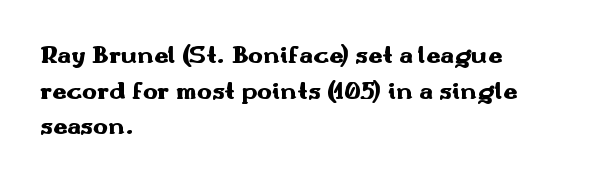
This rendering leaves character spacing at its baseline value. Any mark beneath the type? The region is blank. This is roman type, the default non-slanted kind. Pretty heavy lettering here — definitely bold. Notice how descenders clear the ascenders below comfortably — that's standard leading. All the whitespace from short lines collects on the right.
